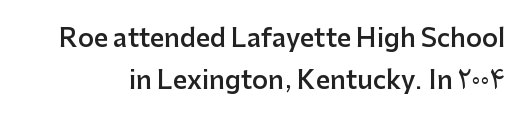
The image shows 25 px text type, upright; set normal line spacing (1.68x), normal letter spacing, not underlined.
